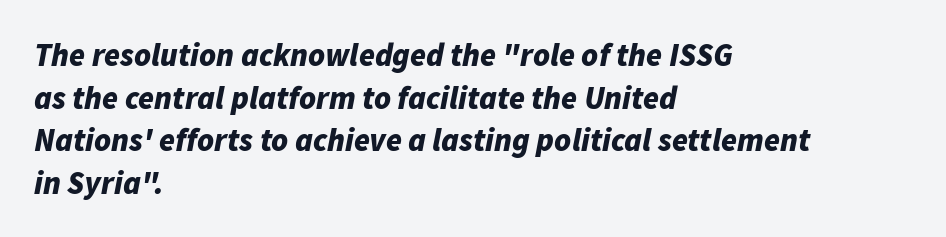
Q: Is the text bold? A: Yes.
Q: Is the text italic (slanted)? A: Yes, it leans right by about 11 degrees.
Q: Is the text underlined? A: No.
Q: How is the paragraph aligned? A: Left-aligned.
Q: Is the spacing between letters normal or unusually wide? A: Normal.
Q: Is the spacing between lines tight, normal or loose? A: Normal.
Q: Width (condensed, normal, or wide)? A: Normal.
Q: Stroke contrast? A: Low.
Q: x-height? A: Medium.
Q: Monospaced? A: No.
